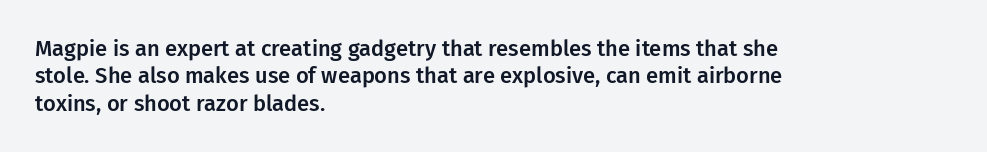
The lines are quadded left. Bare-footed words on every line. Notice how the stems are strictly vertical — no italics here. The gaps between neighbouring characters are ordinary and unremarkable.
